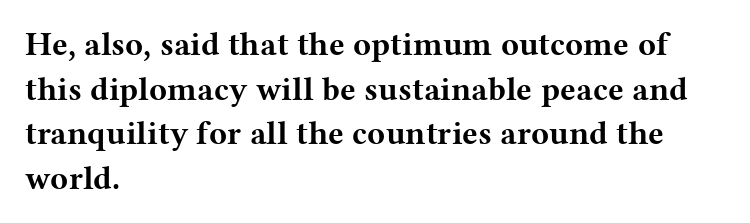
The image shows 33 px bold, wide serif type, upright; set left-aligned, normal line spacing (1.35x), normal letter spacing, not underlined; medium stroke contrast and a medium x-height.
